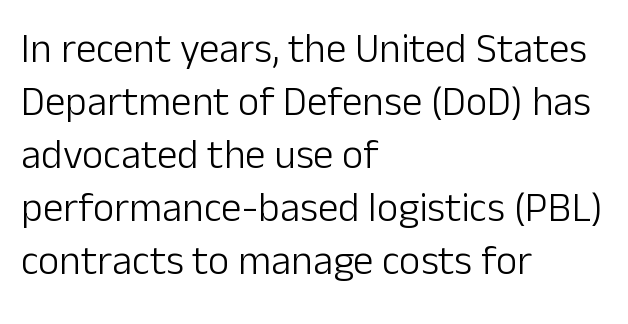
{"serif": "no", "italic": "no", "bold": "no", "weight": "light", "width": "normal", "stroke_contrast": "low", "x_height": "medium", "monospaced": "no", "underline": "no", "align": "left", "line_spacing": "normal", "line_spacing_ratio": 1.29, "letter_spacing": "normal", "letter_spacing_em": 0.0, "glyph_px": 41}
